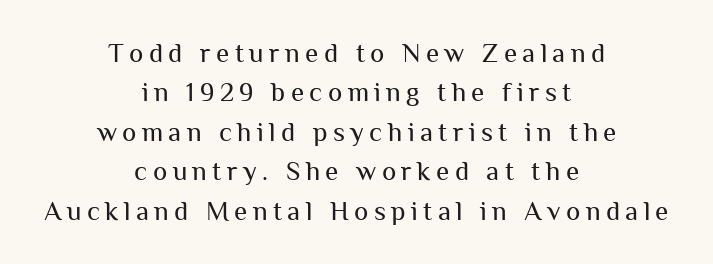
The image shows 27 px text type, upright; set centered, normal line spacing (1.46x), unusually wide letter spacing (+0.2 em), not underlined.
